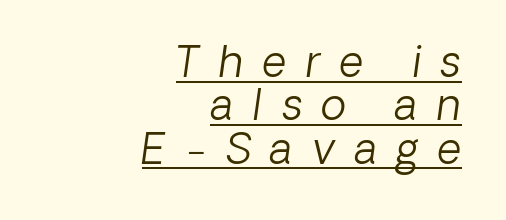
{"italic": "yes", "lean": "right", "slant_degrees": 8, "bold": "no", "weight": "light", "width": "normal", "stroke_contrast": "low", "x_height": "medium", "monospaced": "no", "underline": "yes", "align": "right", "line_spacing": "tight", "line_spacing_ratio": 1.03, "letter_spacing": "wide", "letter_spacing_em": 0.46, "glyph_px": 42}
